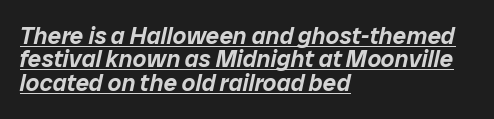
{"italic": "yes", "lean": "right", "slant_degrees": 12, "underline": "yes", "align": "left", "line_spacing": "tight", "line_spacing_ratio": 0.97, "letter_spacing": "normal", "letter_spacing_em": 0.0, "glyph_px": 24}
